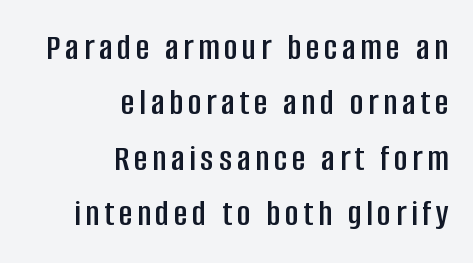
The image shows 37 px condensed sans-serif type, upright; set right-aligned, normal line spacing (1.5x), not underlined; low stroke contrast and a large x-height.
